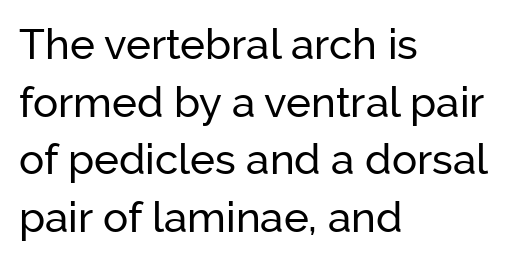
{"serif": "no", "italic": "no", "width": "normal", "stroke_contrast": "low", "x_height": "medium", "monospaced": "no", "underline": "no", "align": "left", "line_spacing": "normal", "line_spacing_ratio": 1.37, "letter_spacing": "normal", "letter_spacing_em": 0.0, "glyph_px": 42}
